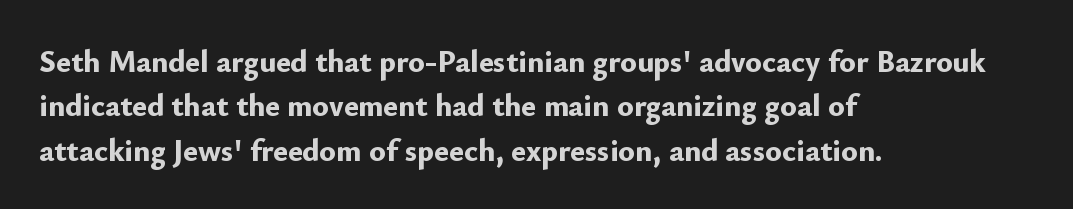
The image shows 31 px bold sans-serif type, upright; set left-aligned, normal line spacing (1.43x), normal letter spacing, not underlined; low stroke contrast and a small x-height.
